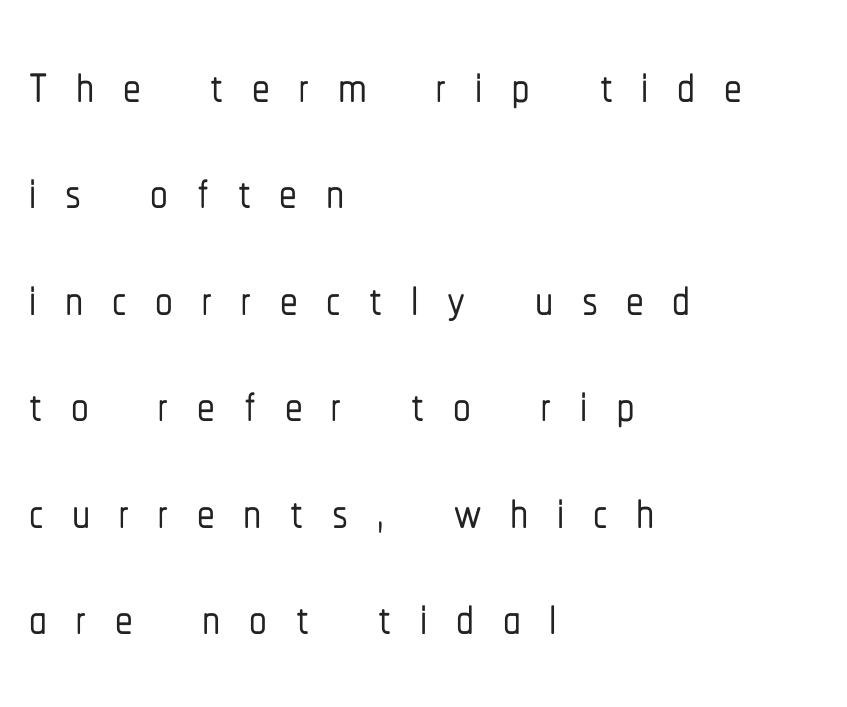
The face used here is proportionally spaced, like ordinary book or web type. Beneath every word, the page is bare. A roman cut, with each character standing at attention. Normally led — the rows are evenly, conventionally spaced. In CSS terms this would be text-align: left. The glyphs in this specimen are sans serif.
